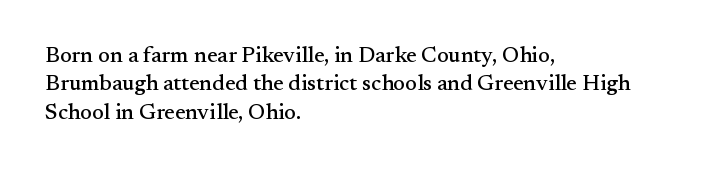
The image shows 22 px text type, upright; set left-aligned, normal line spacing (1.29x), normal letter spacing, not underlined.
